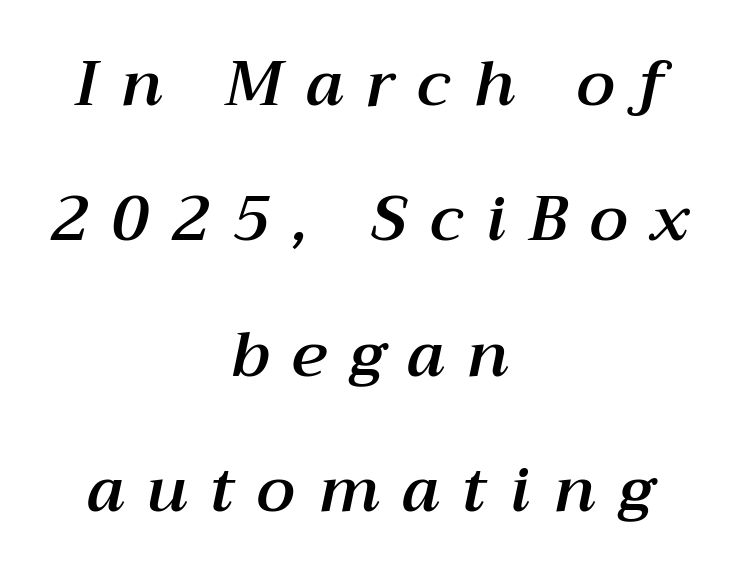
The specimen omits any rule beneath the text block's lines. The leading is generous, giving the passage an open texture. Here the designer chose a conventional face with non-uniform glyph widths. Italic: yes, the glyphs are oblique. These lines have a slow, spaced-out rhythm from letter to letter.
